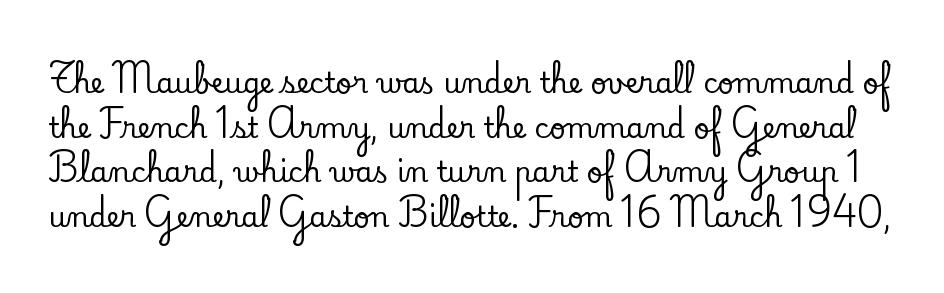
The image shows 28 px serif type, upright; set normal line spacing (1.59x), normal letter spacing, not underlined; low stroke contrast and a small x-height.
